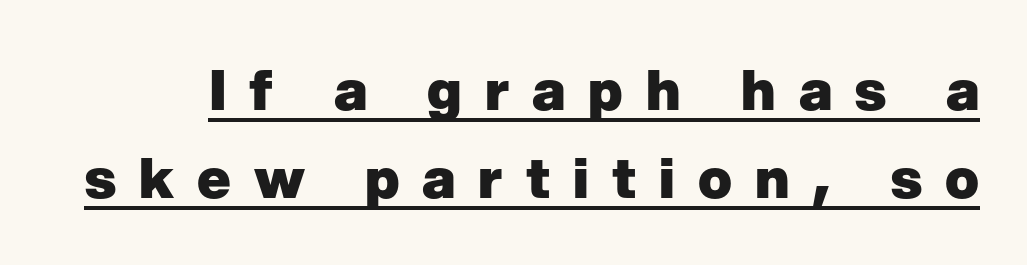
{"serif": "no", "italic": "no", "bold": "yes", "weight": "heavy", "width": "normal", "stroke_contrast": "low", "x_height": "medium", "monospaced": "no", "underline": "yes", "line_spacing": "normal", "line_spacing_ratio": 1.57, "letter_spacing": "wide", "letter_spacing_em": 0.41, "glyph_px": 56}
